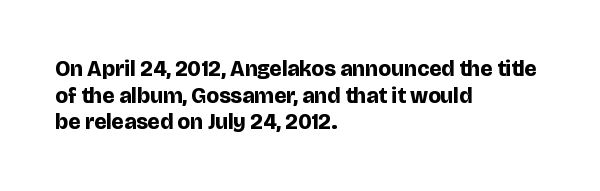
Which margin do the lines hug? The left one — the right edge is uneven. Weight check: bold — yes, fully. Tracking here is standard; glyphs follow each other at the usual distance. Unlike italic type, these characters show no tilt at all. Just letters on the line, the space beneath them empty.
